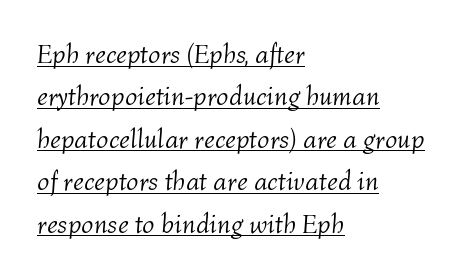
The image shows 27 px text type, italic (leaning right); set left-aligned, normal line spacing (1.57x), normal letter spacing, underlined.
